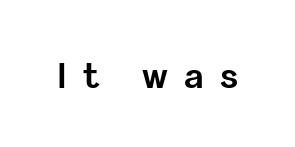
The image shows 35 px bold sans-serif type, upright; set unusually wide letter spacing (+0.46 em), not underlined; low stroke contrast and a medium x-height.
